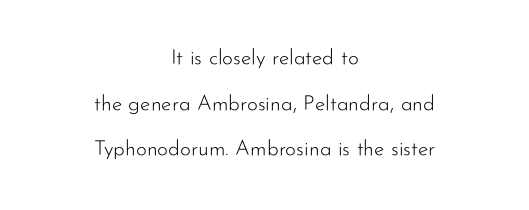
The letters sit at their default tracking, neither squeezed nor spread. The lines are spread far apart with generous leading. The typesetter chose a symmetrical, centered arrangement here. The gap between lines stays unmarked. Stems and bowls with no extra thickness — not bold.
